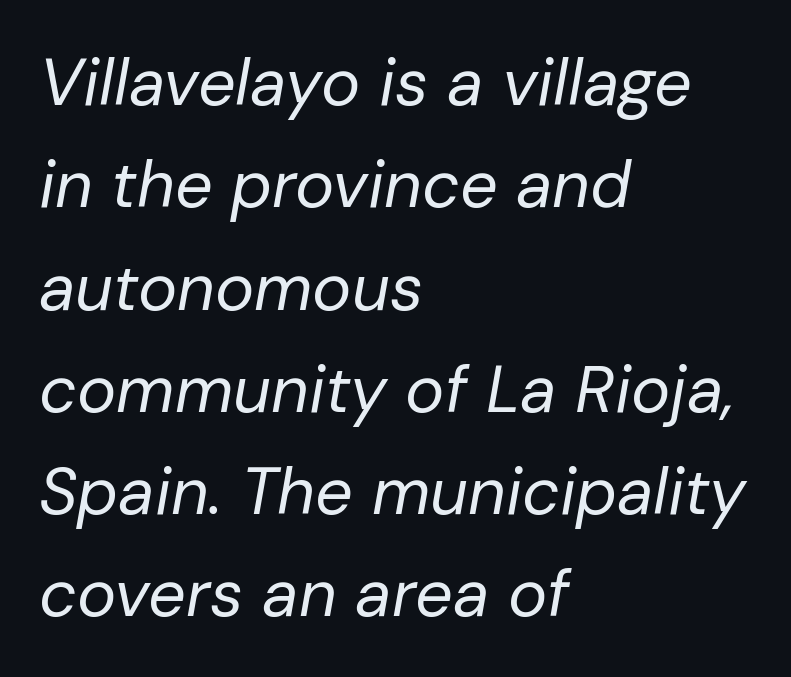
Nothing heavy about these letters — not bold at all. Does extra space separate the letters? No, they use regular spacing. The letters are slanted; this is an italic face. Left-aligned paragraph, ragged on the right.
